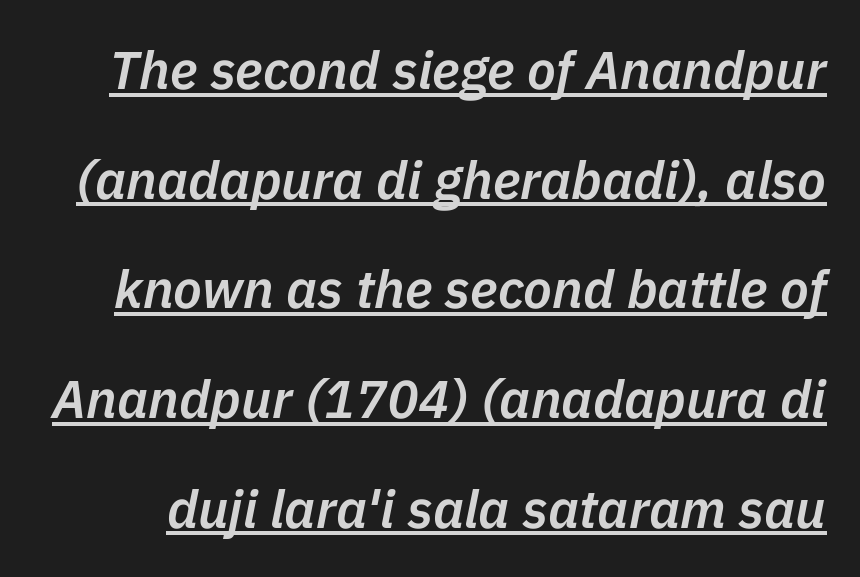
What weight is shown? A semibold, between regular and bold. Standard letterfit; no display-style spreading of the glyphs. Looks like someone drew a line under every word here. You could not count columns in this text — the font is proportionally spaced. The rendering applies a slant to the glyphs. Line spacing here is loose.
